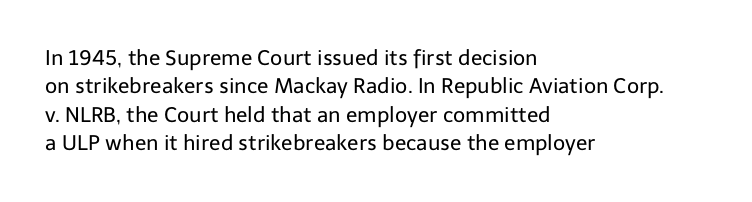
The image shows 21 px text type, upright; set left-aligned, normal line spacing (1.35x), normal letter spacing, not underlined.
